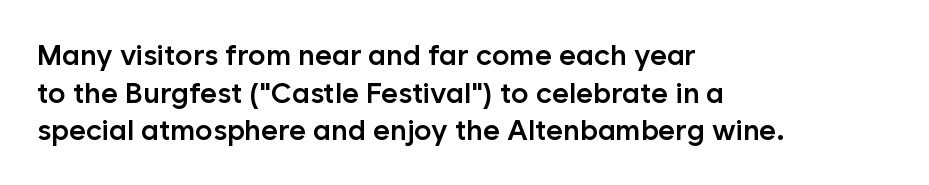
{"serif": "no", "italic": "no", "bold": "semi", "weight": "semibold", "width": "normal", "stroke_contrast": "low", "x_height": "medium", "monospaced": "no", "underline": "no", "align": "left", "line_spacing": "normal", "line_spacing_ratio": 1.3, "letter_spacing": "normal", "letter_spacing_em": 0.0, "glyph_px": 29}
